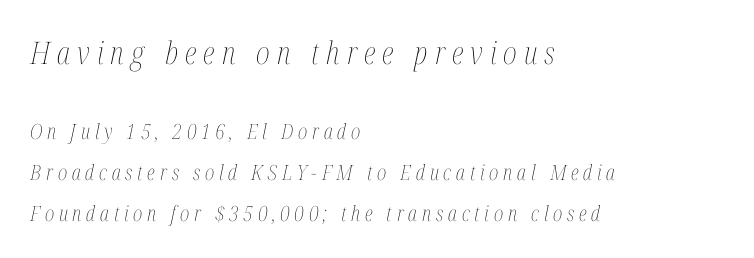
Q: Is the text bold? A: No.
Q: Is the text italic (slanted)? A: Yes, it leans right by about 12 degrees.
Q: Is the text underlined? A: No.
Q: How is the paragraph aligned? A: Left-aligned.
Q: Is the spacing between letters normal or unusually wide? A: Unusually wide.
Q: Is the spacing between lines tight, normal or loose? A: Loose.
Q: Which block of text is set in a larger size, the first (top) or the second (bottom)? A: The first (top) one.
Q: Width (condensed, normal, or wide)? A: Condensed.
Q: Stroke contrast? A: Medium.
Q: x-height? A: Medium.
Q: Monospaced? A: No.
